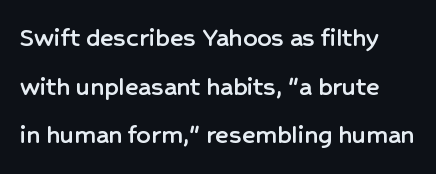
The image shows 28 px sans-serif type, upright; set line spacing 1.74x, normal letter spacing, not underlined; low stroke contrast and a medium x-height.
